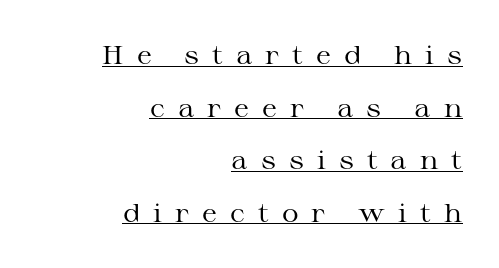
Vertical spacing — loose. You can tell it's not italic because the verticals are truly vertical. Each word looks stretched out because of the extra space between its letters. This sample carries an underscore along the baseline area. The cut favours lightness, reaching ordinary text weight at its darkest. Typeset ragged left — the right edge is the straight one.
